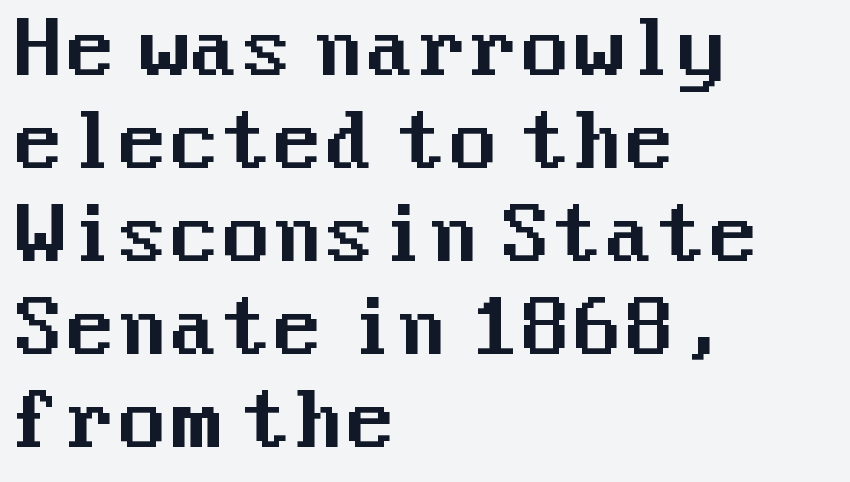
The setting favours the left margin, as ordinary paragraphs usually do. Words appear dense and cohesive because spacing is normal. This sample uses an upright cut, with every glyph sitting square on the baseline. The font family rendered here belongs to the sans-serif group.
